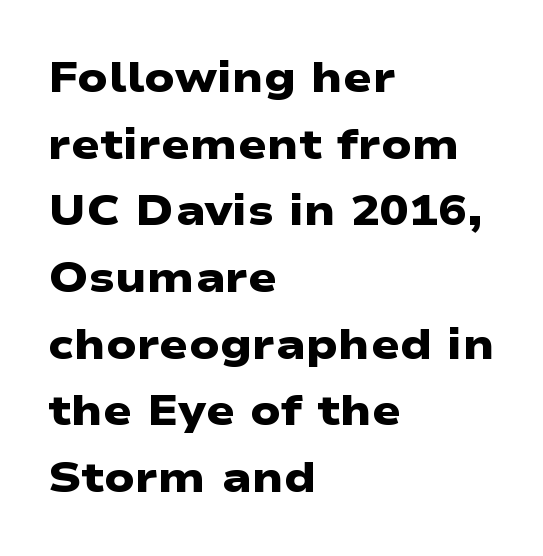
Q: Is the text bold? A: Yes.
Q: Is the typeface a serif or a sans-serif typeface? A: Sans-serif.
Q: Is the text underlined? A: No.
Q: How is the paragraph aligned? A: Left-aligned.
Q: Is the spacing between letters normal or unusually wide? A: Normal.
Q: Is the spacing between lines tight, normal or loose? A: Normal.
Q: Width (condensed, normal, or wide)? A: Wide.
Q: Stroke contrast? A: Low.
Q: x-height? A: Medium.
Q: Monospaced? A: No.
